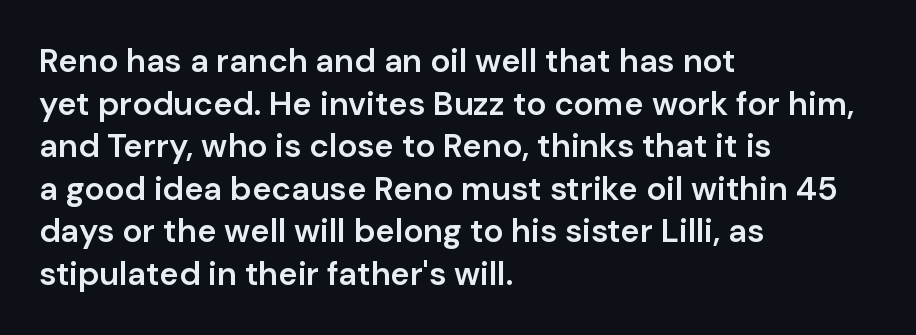
Tall strokes in this sample are plumb rather than angled. The rag falls on the right side of this text block. Compared with an ordinary text face, these strokes are moderately heavier — a semibold. Character widths vary here, with narrow letters taking less room than wide ones. In terms of letterspacing, this is plain default setting.
